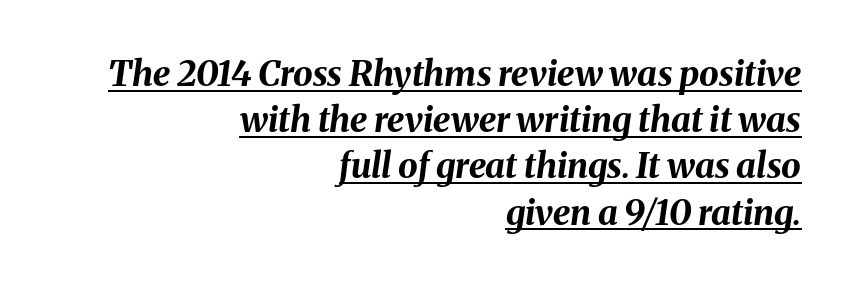
Q: Is the text bold? A: Yes.
Q: Is the text italic (slanted)? A: Yes, it leans right by about 8 degrees.
Q: Is the text underlined? A: Yes.
Q: How is the paragraph aligned? A: Right-aligned.
Q: Is the spacing between letters normal or unusually wide? A: Normal.
Q: Is the spacing between lines tight, normal or loose? A: Normal.
Q: Width (condensed, normal, or wide)? A: Normal.
Q: Stroke contrast? A: Medium.
Q: x-height? A: Medium.
Q: Monospaced? A: No.
